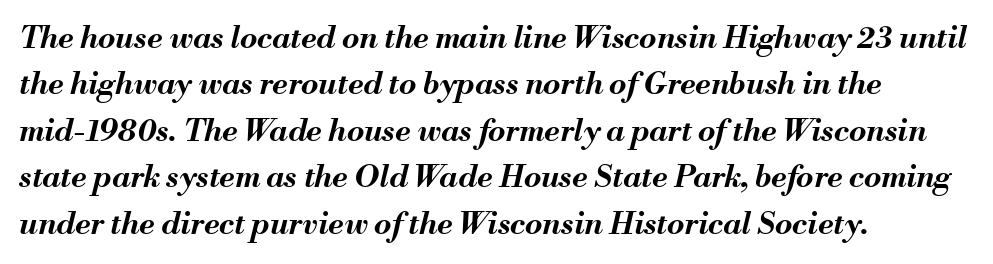
Tracking here is standard; glyphs follow each other at the usual distance. Set as a true bold cut, around the 700 mark. Check under the words: just untouched page. Horizontal alignment here is leftward, the default for most running prose. Normally led — the rows are evenly, conventionally spaced. These lines were composed using italics.
